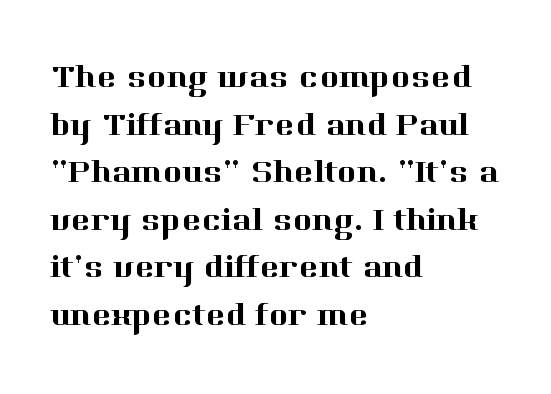
Descender tails drop into unmarked territory. Look at the bottom of the vertical strokes: they flare into serifs here. A classic flush-left, rag-right setting is used for this passage. Quick note: not italic, upright. Spacing verdict: proportional, widths tailored to each character. Inter-character spacing is left at the font's built-in metrics.
